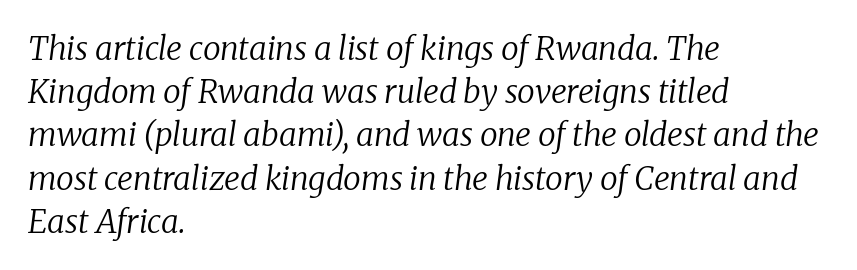
Q: Is the text bold? A: No.
Q: Is the text italic (slanted)? A: Yes, it leans right by about 8 degrees.
Q: Is the typeface a serif or a sans-serif typeface? A: Serif.
Q: Is the text underlined? A: No.
Q: How is the paragraph aligned? A: Left-aligned.
Q: Is the spacing between letters normal or unusually wide? A: Normal.
Q: Is the spacing between lines tight, normal or loose? A: Normal.
Q: Width (condensed, normal, or wide)? A: Normal.
Q: Stroke contrast? A: Low.
Q: x-height? A: Medium.
Q: Monospaced? A: No.
